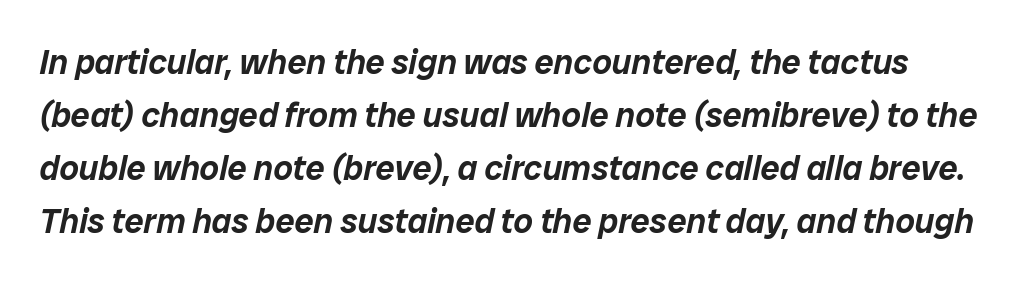
{"italic": "yes", "lean": "right", "slant_degrees": 12, "width": "normal", "stroke_contrast": "low", "x_height": "medium", "monospaced": "no", "underline": "no", "line_spacing": "normal", "line_spacing_ratio": 1.56, "letter_spacing": "normal", "letter_spacing_em": 0.0, "glyph_px": 34}
